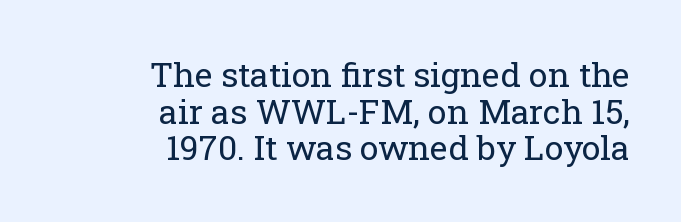
Baseline-to-baseline distance is barely more than the letter height. The ragged edge is on the left, which tells us the setting is flush right. Stem width sits at or under what a default text font uses. You can tell it's not italic because the verticals are truly vertical. The rendering uses natural spacing where letterforms have individual widths.
